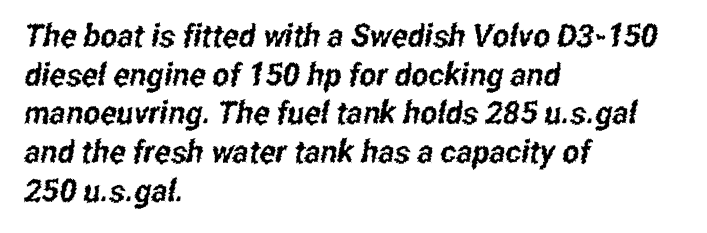
{"serif": "no", "width": "condensed", "stroke_contrast": "low", "x_height": "medium", "monospaced": "no", "underline": "no", "align": "left", "line_spacing_ratio": 1.21, "letter_spacing": "normal", "letter_spacing_em": 0.0, "glyph_px": 32}
